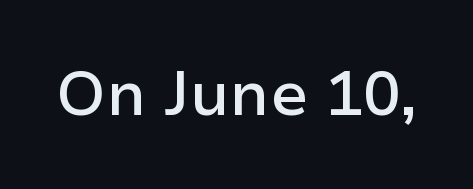
Q: Is the text bold? A: Semi-bold.
Q: Is the text italic (slanted)? A: No, it is upright.
Q: Is the typeface a serif or a sans-serif typeface? A: Sans-serif.
Q: Is the text underlined? A: No.
Q: Is the spacing between letters normal or unusually wide? A: Normal.
Q: Width (condensed, normal, or wide)? A: Normal.
Q: Stroke contrast? A: Low.
Q: x-height? A: Medium.
Q: Monospaced? A: No.
